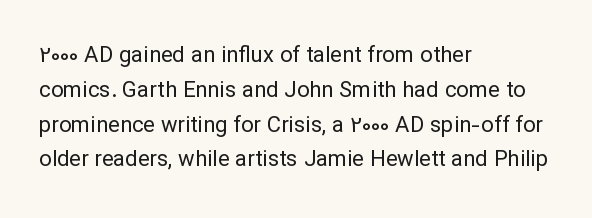
{"italic": "no", "bold": "no", "underline": "no", "align": "left", "line_spacing": "normal", "line_spacing_ratio": 1.58, "letter_spacing": "normal", "letter_spacing_em": 0.0, "glyph_px": 22}
